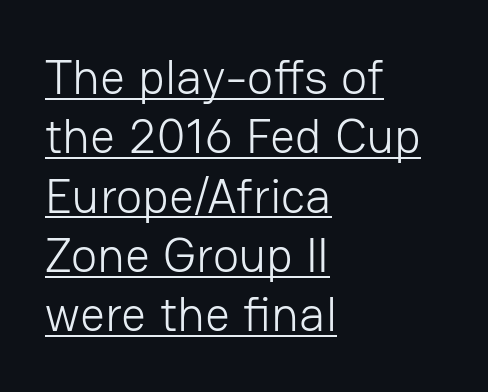
Q: Is the text bold? A: No.
Q: Is the text italic (slanted)? A: No, it is upright.
Q: Is the typeface a serif or a sans-serif typeface? A: Sans-serif.
Q: Is the text underlined? A: Yes.
Q: How is the paragraph aligned? A: Left-aligned.
Q: Is the spacing between letters normal or unusually wide? A: Normal.
Q: Width (condensed, normal, or wide)? A: Normal.
Q: Stroke contrast? A: Low.
Q: x-height? A: Medium.
Q: Monospaced? A: No.
